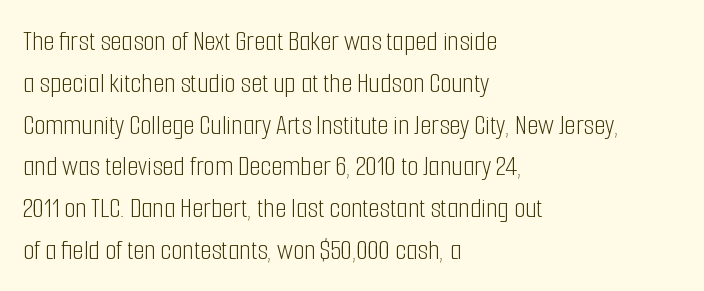
{"serif": "no", "italic": "no", "bold": "no", "weight": "light", "width": "condensed", "stroke_contrast": "low", "x_height": "medium", "monospaced": "no", "underline": "no", "align": "left", "line_spacing": "normal", "line_spacing_ratio": 1.44, "letter_spacing": "normal", "letter_spacing_em": 0.0, "glyph_px": 29}
